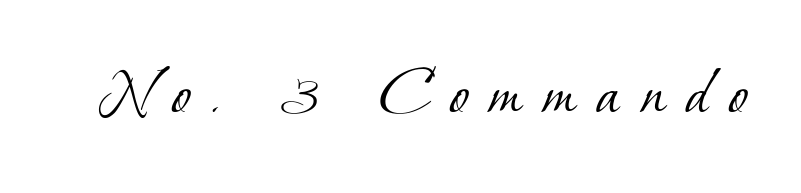
The image shows 71 px light serif type; set unusually wide letter spacing (+0.29 em), not underlined; low stroke contrast and a small x-height.
